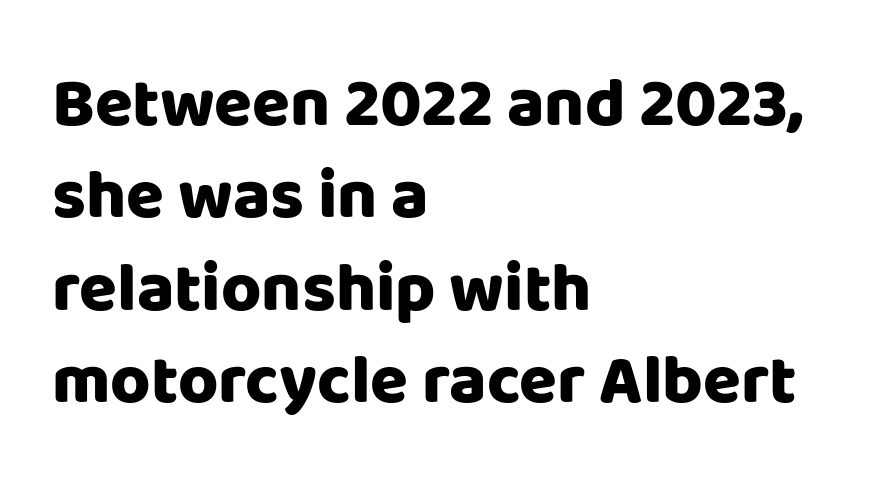
The image shows 69 px heavy sans-serif type, upright; set left-aligned, normal line spacing (1.34x), normal letter spacing, not underlined; low stroke contrast and a large x-height.
